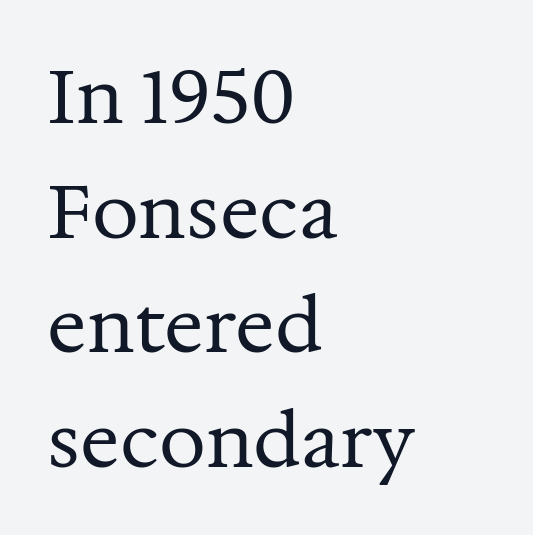
Q: Is the text bold? A: No.
Q: Is the text italic (slanted)? A: No, it is upright.
Q: Is the typeface a serif or a sans-serif typeface? A: Serif.
Q: Is the text underlined? A: No.
Q: How is the paragraph aligned? A: Left-aligned.
Q: Is the spacing between letters normal or unusually wide? A: Normal.
Q: Is the spacing between lines tight, normal or loose? A: Normal.
Q: Width (condensed, normal, or wide)? A: Normal.
Q: Stroke contrast? A: Medium.
Q: x-height? A: Medium.
Q: Monospaced? A: No.
